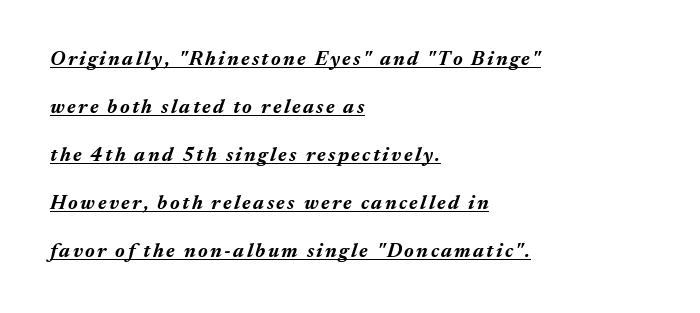
Q: Is the text bold? A: Yes.
Q: Is the text italic (slanted)? A: Yes, it leans right by about 17 degrees.
Q: Is the text underlined? A: Yes.
Q: How is the paragraph aligned? A: Left-aligned.
Q: Is the spacing between lines tight, normal or loose? A: Loose.
